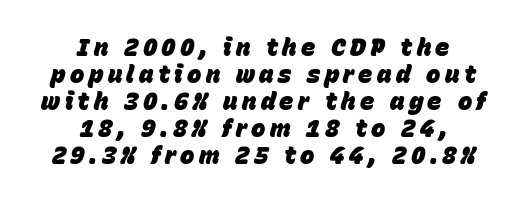
Q: Is the text bold? A: Yes.
Q: Is the text italic (slanted)? A: Yes, it leans right by about 15 degrees.
Q: Is the text underlined? A: No.
Q: How is the paragraph aligned? A: Centered.
Q: Is the spacing between lines tight, normal or loose? A: Tight.
